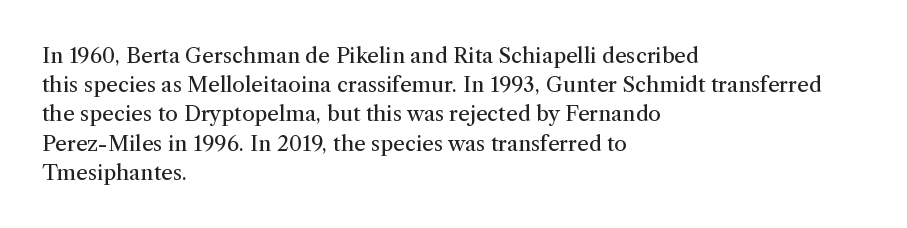
{"italic": "no", "bold": "no", "underline": "no", "align": "left", "line_spacing": "normal", "line_spacing_ratio": 1.39, "letter_spacing": "normal", "letter_spacing_em": 0.0, "glyph_px": 21}
